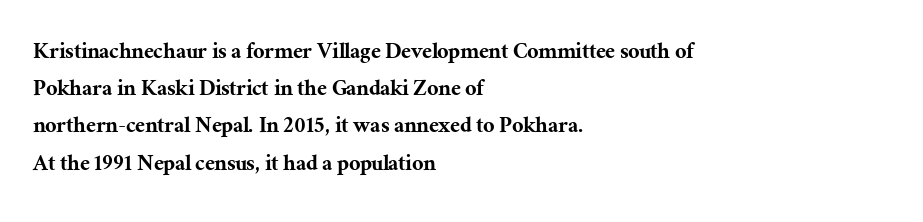
Designer's note — italics off, roman on. Compared with typical paragraphs, the rows here are spaced about the same. No word sits above an underline. Left-aligned paragraph, ragged on the right. This sample uses plain, unmodified letter spacing.
